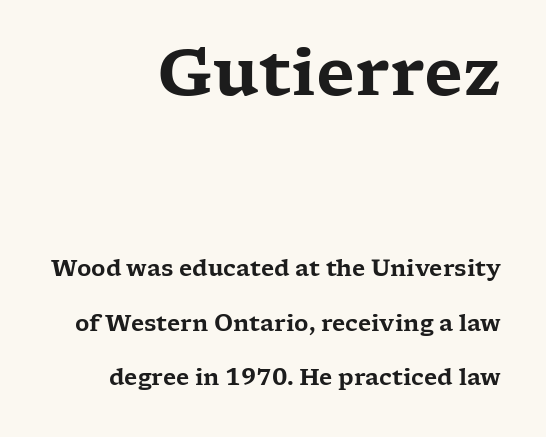
The image shows 65 px wide serif type, upright; set right-aligned, loose line spacing (2.49x), normal letter spacing, not underlined; the first (top) block is 2.95x larger; low stroke contrast and a medium x-height.
